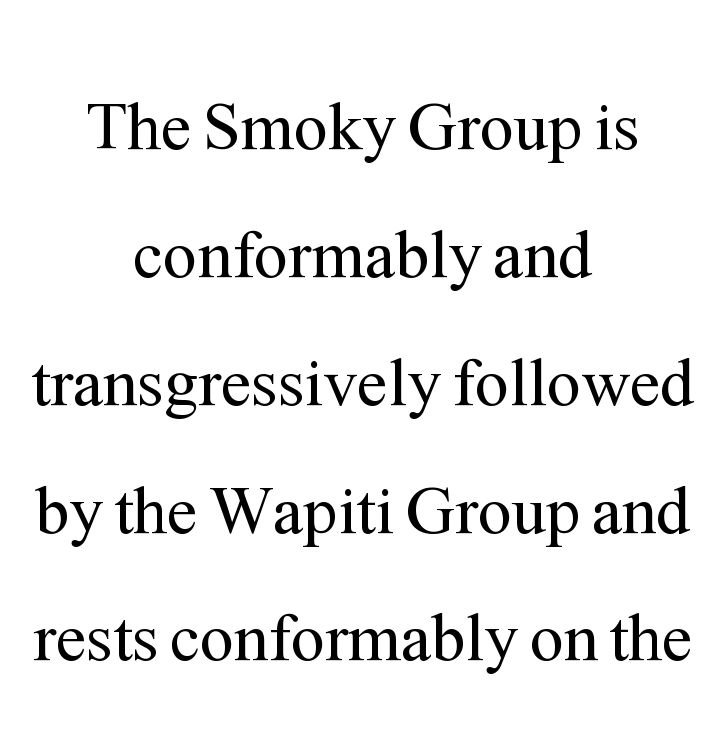
Q: Is the text bold? A: No.
Q: Is the text italic (slanted)? A: No, it is upright.
Q: Is the typeface a serif or a sans-serif typeface? A: Serif.
Q: Is the text underlined? A: No.
Q: How is the paragraph aligned? A: Centered.
Q: Is the spacing between letters normal or unusually wide? A: Normal.
Q: Width (condensed, normal, or wide)? A: Normal.
Q: Stroke contrast? A: Medium.
Q: x-height? A: Medium.
Q: Monospaced? A: No.
